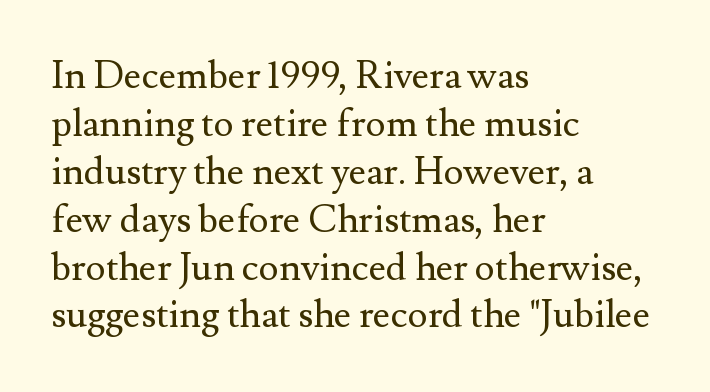
Q: Is the text bold? A: No.
Q: Is the text italic (slanted)? A: No, it is upright.
Q: Is the typeface a serif or a sans-serif typeface? A: Serif.
Q: Is the text underlined? A: No.
Q: How is the paragraph aligned? A: Left-aligned.
Q: Is the spacing between letters normal or unusually wide? A: Normal.
Q: Is the spacing between lines tight, normal or loose? A: Normal.
Q: Width (condensed, normal, or wide)? A: Normal.
Q: Stroke contrast? A: Medium.
Q: x-height? A: Small.
Q: Monospaced? A: No.
